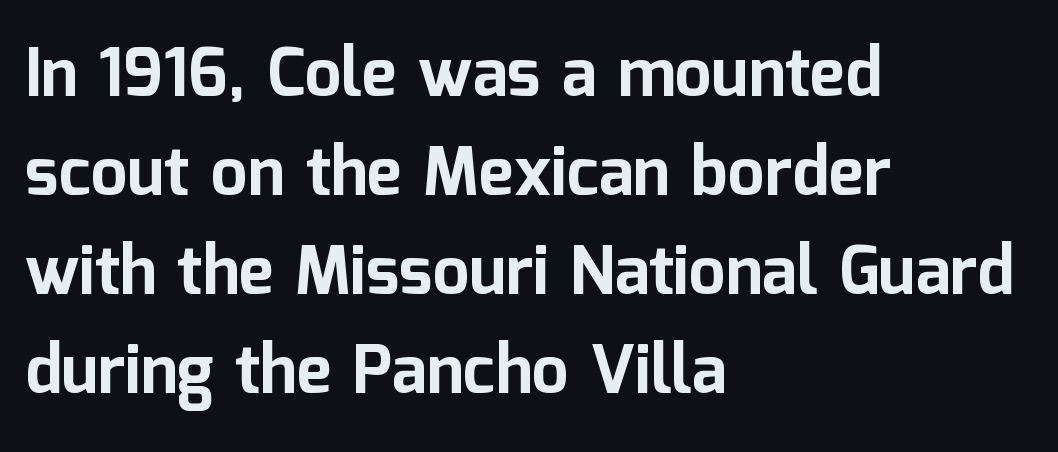
{"serif": "no", "italic": "no", "bold": "yes", "weight": "bold", "width": "normal", "stroke_contrast": "low", "x_height": "medium", "monospaced": "no", "underline": "no", "align": "left", "line_spacing": "normal", "line_spacing_ratio": 1.5, "letter_spacing": "normal", "letter_spacing_em": 0.0, "glyph_px": 66}
